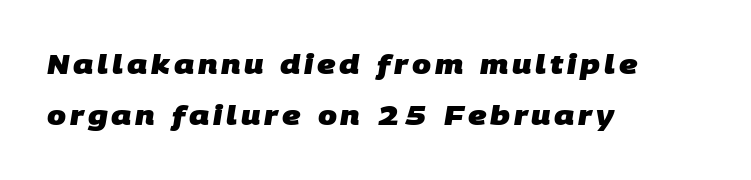
The image shows 27 px bold type; set left-aligned, loose line spacing (1.9x), not underlined.
